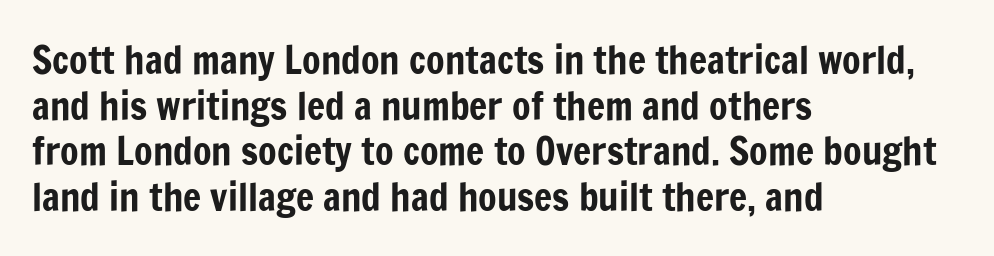
The specimen omits any rule beneath the text block's lines. I'd call this a sans setting — the letters go barefoot. A typesetter would mark this as roman, not italic. Compared with a centered layout, this one pins lines to the left instead. The face used here is proportionally spaced, like ordinary book or web type.
